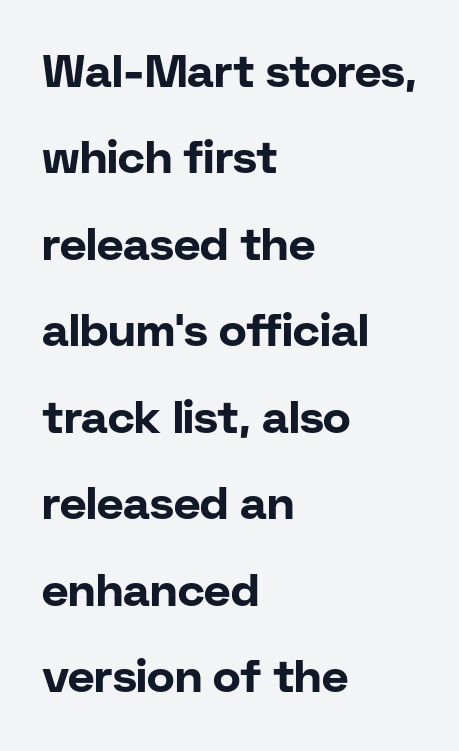
{"serif": "no", "italic": "no", "bold": "yes", "weight": "bold", "width": "normal", "stroke_contrast": "low", "x_height": "medium", "monospaced": "no", "underline": "no", "align": "left", "line_spacing_ratio": 1.88, "letter_spacing": "normal", "letter_spacing_em": 0.0, "glyph_px": 46}
